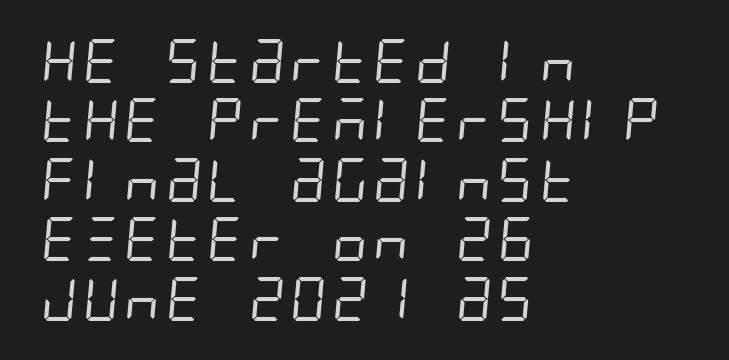
Q: Is the text bold? A: No.
Q: Is the typeface a serif or a sans-serif typeface? A: Sans-serif.
Q: Is the text underlined? A: No.
Q: How is the paragraph aligned? A: Left-aligned.
Q: Is the spacing between letters normal or unusually wide? A: Normal.
Q: Is the spacing between lines tight, normal or loose? A: Normal.
Q: Width (condensed, normal, or wide)? A: Condensed.
Q: Stroke contrast? A: Low.
Q: x-height? A: Large.
